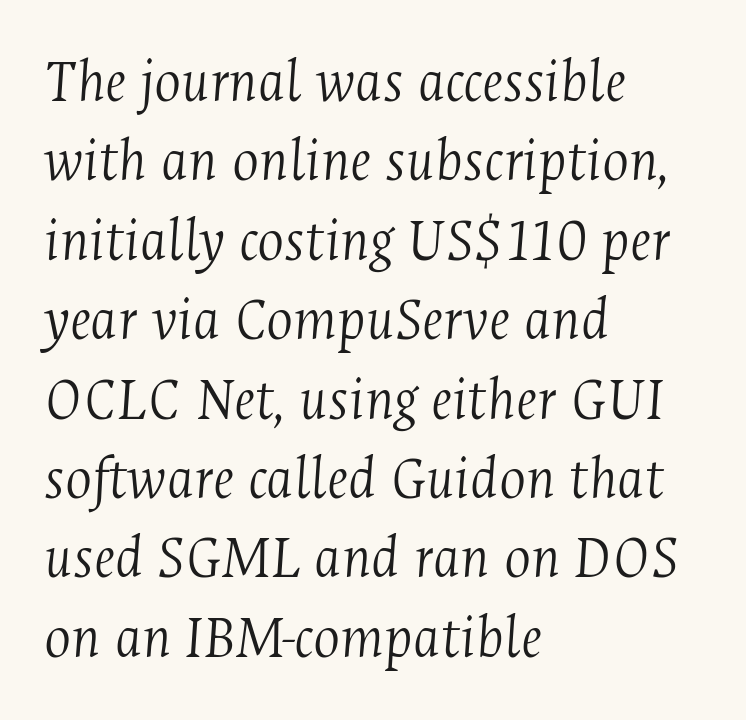
Q: Is the text bold? A: No.
Q: Is the text italic (slanted)? A: Yes, it leans right by about 4 degrees.
Q: Is the typeface a serif or a sans-serif typeface? A: Serif.
Q: Is the text underlined? A: No.
Q: How is the paragraph aligned? A: Left-aligned.
Q: Is the spacing between letters normal or unusually wide? A: Normal.
Q: Is the spacing between lines tight, normal or loose? A: Normal.
Q: Width (condensed, normal, or wide)? A: Condensed.
Q: Stroke contrast? A: Medium.
Q: x-height? A: Medium.
Q: Monospaced? A: No.
